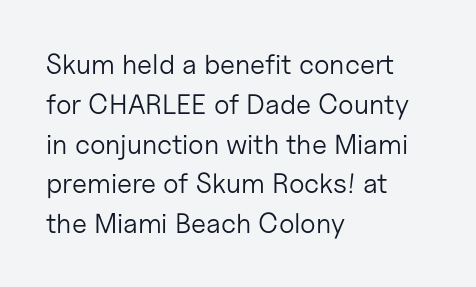
The image shows 28 px light sans-serif type, upright; set left-aligned, normal line spacing (1.42x), normal letter spacing, not underlined; low stroke contrast and a medium x-height.
